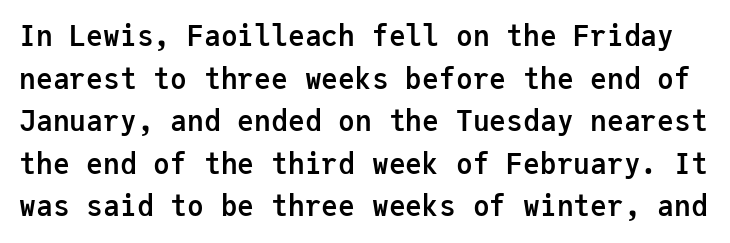
{"serif": "no", "italic": "no", "bold": "yes", "weight": "semibold", "width": "normal", "stroke_contrast": "low", "x_height": "medium", "monospaced": "yes", "underline": "no", "line_spacing": "normal", "line_spacing_ratio": 1.52, "letter_spacing": "normal", "letter_spacing_em": 0.0, "glyph_px": 28}
